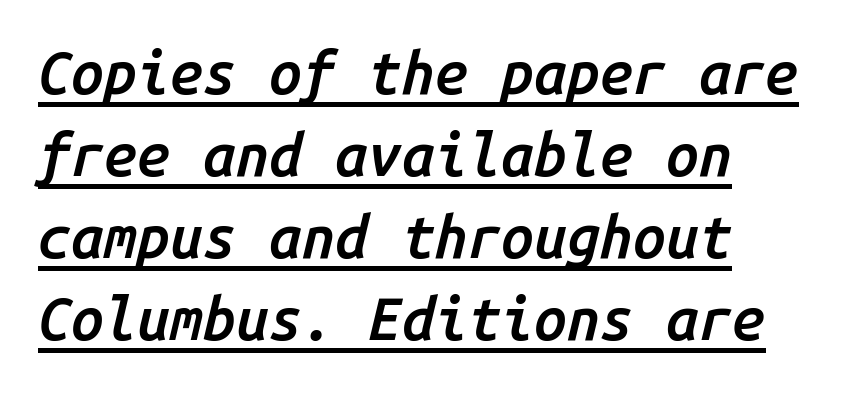
The image shows 59 px semibold type, italic (leaning right), monospaced; set normal line spacing (1.39x), normal letter spacing, underlined; low stroke contrast and a medium x-height.
